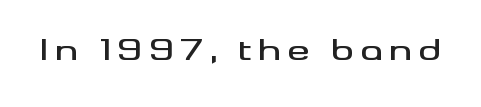
Q: Is the text italic (slanted)? A: No, it is upright.
Q: Is the typeface a serif or a sans-serif typeface? A: Sans-serif.
Q: Is the text underlined? A: No.
Q: Is the spacing between letters normal or unusually wide? A: Unusually wide.
Q: Width (condensed, normal, or wide)? A: Wide.
Q: Stroke contrast? A: Medium.
Q: x-height? A: Small.
Q: Monospaced? A: No.
